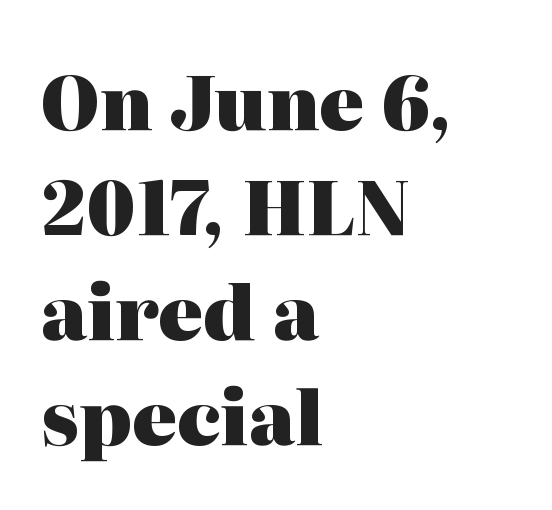
{"serif": "yes", "italic": "no", "bold": "yes", "weight": "heavy", "width": "normal", "stroke_contrast": "high", "x_height": "medium", "monospaced": "no", "underline": "no", "align": "left", "line_spacing": "normal", "line_spacing_ratio": 1.4, "letter_spacing": "normal", "letter_spacing_em": 0.0, "glyph_px": 75}
